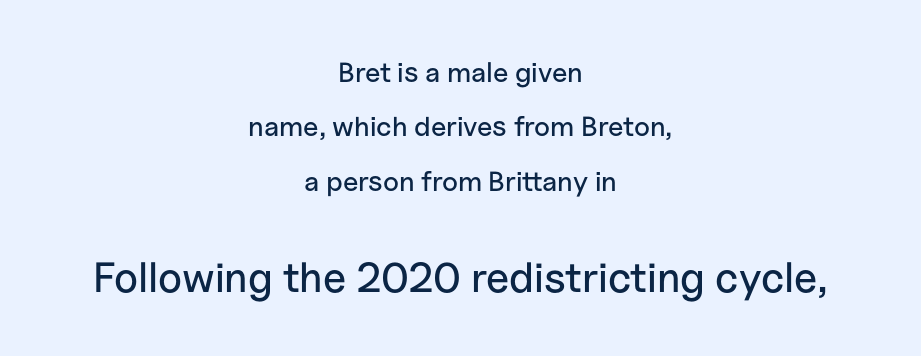
Q: Is the text italic (slanted)? A: No, it is upright.
Q: Is the typeface a serif or a sans-serif typeface? A: Sans-serif.
Q: Is the text underlined? A: No.
Q: How is the paragraph aligned? A: Centered.
Q: Is the spacing between letters normal or unusually wide? A: Normal.
Q: Is the spacing between lines tight, normal or loose? A: Loose.
Q: Which block of text is set in a larger size, the first (top) or the second (bottom)? A: The second (bottom) one.
Q: Width (condensed, normal, or wide)? A: Normal.
Q: Stroke contrast? A: Low.
Q: x-height? A: Medium.
Q: Monospaced? A: No.
